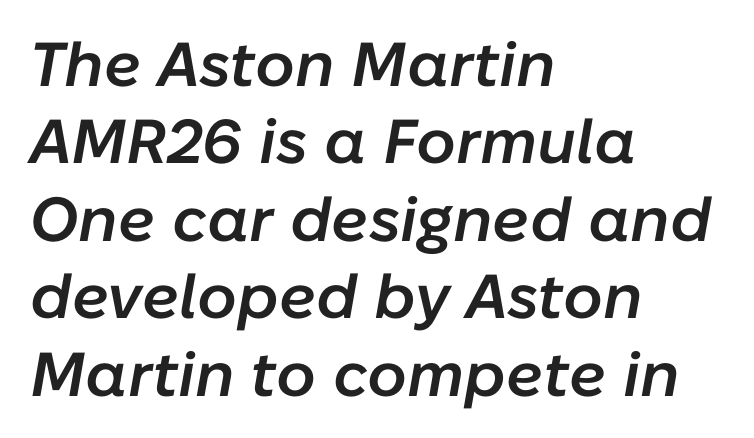
{"italic": "yes", "lean": "right", "slant_degrees": 10, "bold": "semi", "weight": "semibold", "width": "normal", "stroke_contrast": "low", "x_height": "medium", "monospaced": "no", "underline": "no", "align": "left", "line_spacing": "normal", "line_spacing_ratio": 1.25, "letter_spacing": "normal", "letter_spacing_em": 0.0, "glyph_px": 62}
